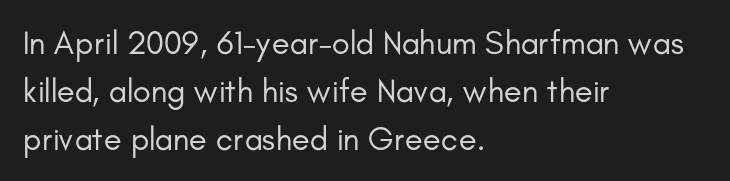
Q: Is the text bold? A: No.
Q: Is the text italic (slanted)? A: No, it is upright.
Q: Is the typeface a serif or a sans-serif typeface? A: Sans-serif.
Q: Is the text underlined? A: No.
Q: How is the paragraph aligned? A: Left-aligned.
Q: Is the spacing between letters normal or unusually wide? A: Normal.
Q: Is the spacing between lines tight, normal or loose? A: Normal.
Q: Width (condensed, normal, or wide)? A: Normal.
Q: Stroke contrast? A: Low.
Q: x-height? A: Small.
Q: Monospaced? A: No.
